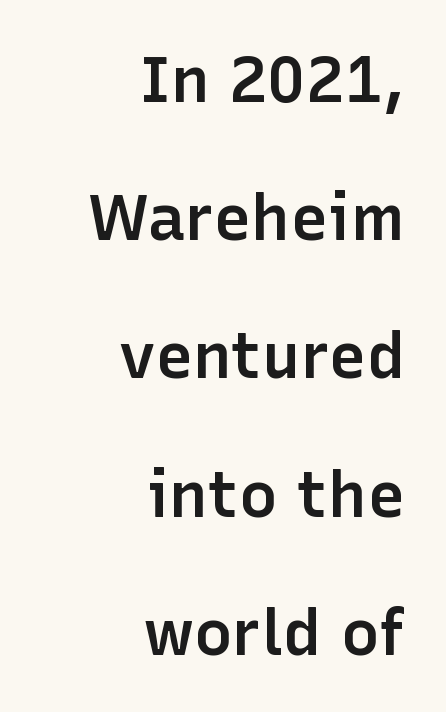
{"serif": "no", "italic": "no", "bold": "semi", "weight": "semibold", "width": "normal", "stroke_contrast": "low", "x_height": "medium", "monospaced": "no", "underline": "no", "align": "right", "line_spacing": "loose", "line_spacing_ratio": 2.16, "letter_spacing": "normal", "letter_spacing_em": 0.0, "glyph_px": 64}
